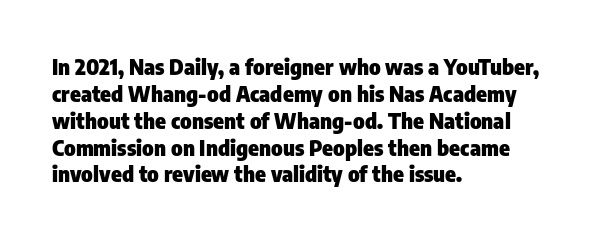
Q: Is the text bold? A: Yes.
Q: Is the text italic (slanted)? A: No, it is upright.
Q: Is the text underlined? A: No.
Q: How is the paragraph aligned? A: Left-aligned.
Q: Is the spacing between letters normal or unusually wide? A: Normal.
